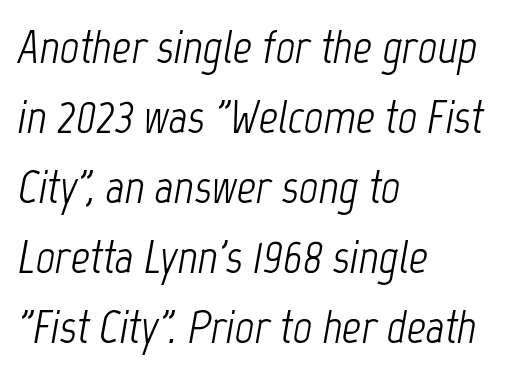
{"italic": "yes", "lean": "right", "slant_degrees": 12, "bold": "no", "weight": "light", "width": "condensed", "stroke_contrast": "low", "x_height": "medium", "monospaced": "no", "underline": "no", "align": "left", "line_spacing": "normal", "line_spacing_ratio": 1.49, "letter_spacing": "normal", "letter_spacing_em": 0.0, "glyph_px": 47}
